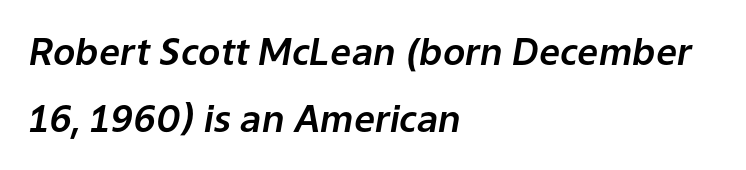
The image shows 37 px text type, italic (leaning right); set left-aligned, line spacing 1.81x, normal letter spacing, not underlined; low stroke contrast and a medium x-height.
